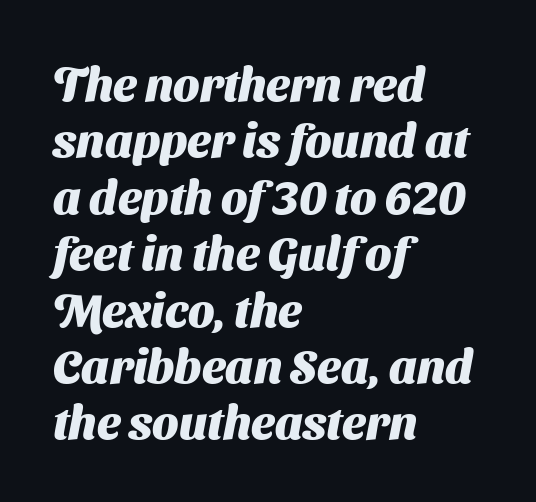
The type is set solid horizontally, with unmodified tracking. Each letter's strokes conclude bluntly, with no projecting serifs. The text block is weighted toward the left margin, trailing off unevenly rightward. The passage shown is typed in a proportional face where columns would drift. This rendering features lettering with no underline.
